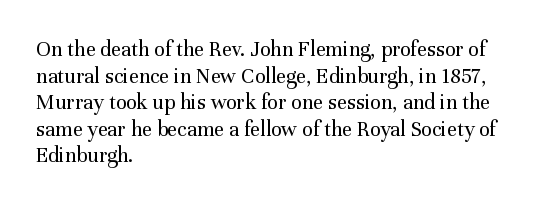
{"italic": "no", "bold": "no", "underline": "no", "align": "left", "line_spacing_ratio": 1.21, "letter_spacing": "normal", "letter_spacing_em": 0.0, "glyph_px": 22}
